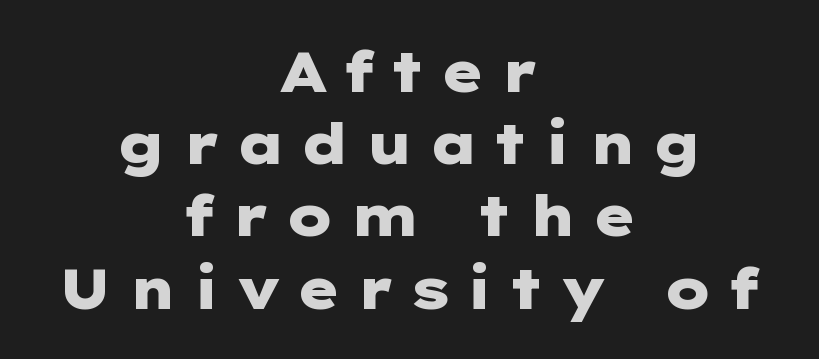
{"serif": "no", "italic": "no", "bold": "yes", "weight": "heavy", "width": "wide", "stroke_contrast": "low", "x_height": "medium", "underline": "no", "align": "center", "line_spacing": "normal", "line_spacing_ratio": 1.29, "letter_spacing": "wide", "letter_spacing_em": 0.25, "glyph_px": 56}
